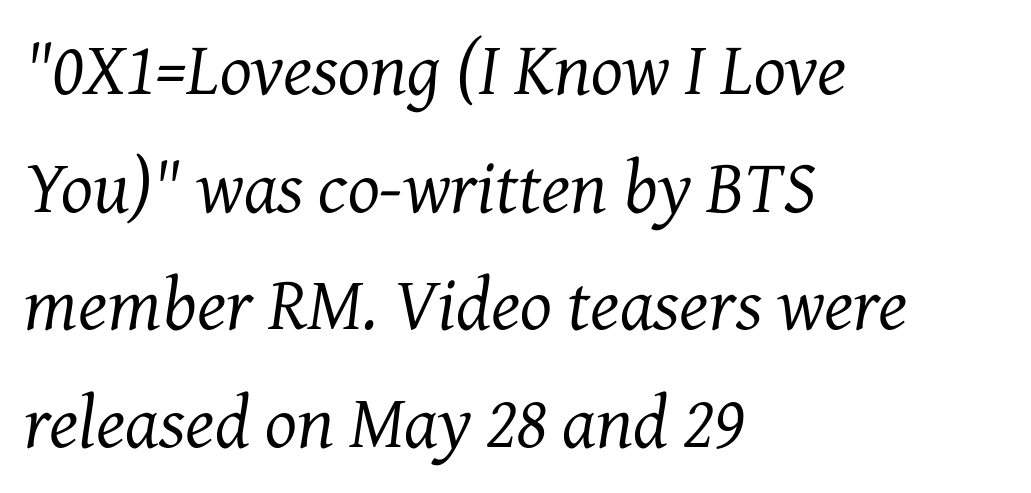
This sample uses a serif face. The weight tops out at a normal text grade. The font's italic variant was chosen for this text. No extra tracking has been applied to these lines. In terms of leading, this rendering sits right in the middle. The passage is arranged the way most books set body copy — flush left.
